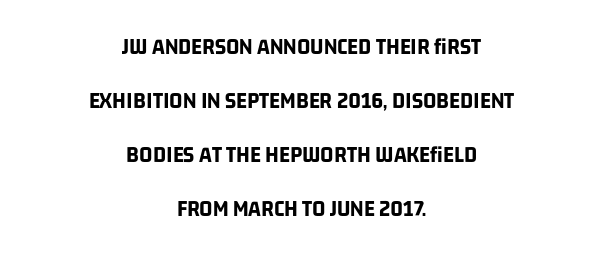
What's the leading like? Stretched, with rows far apart. Spacing between characters is what you'd get straight out of the box. The glyphs have the mass of a bold cut. Layout note: lines centered. This rendering features lettering with no underline.
